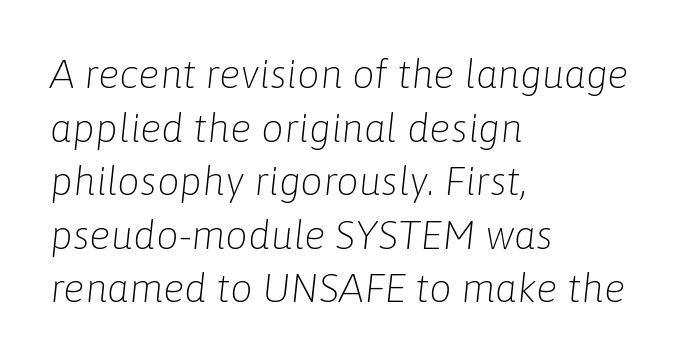
The passage shown leans; its letterforms are oblique. Here the designer chose a conventional face with non-uniform glyph widths. Caption: standard tracking, unaltered. This rendering features lettering with no underline. Is there much room between lines? A standard amount, neither cramped nor airy.
